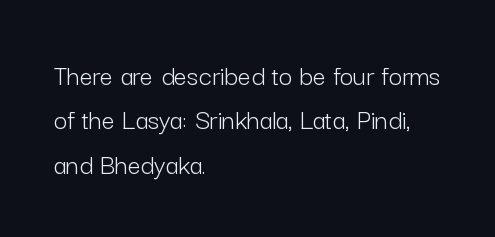
The image shows 29 px light sans-serif type, upright; set left-aligned, normal line spacing (1.53x), normal letter spacing, not underlined; low stroke contrast and a medium x-height.
